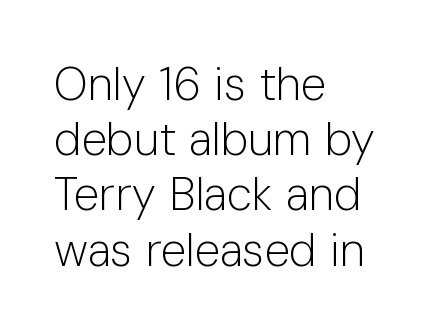
Q: Is the text bold? A: No.
Q: Is the text italic (slanted)? A: No, it is upright.
Q: Is the typeface a serif or a sans-serif typeface? A: Sans-serif.
Q: Is the text underlined? A: No.
Q: How is the paragraph aligned? A: Left-aligned.
Q: Is the spacing between letters normal or unusually wide? A: Normal.
Q: Width (condensed, normal, or wide)? A: Normal.
Q: Stroke contrast? A: Low.
Q: x-height? A: Medium.
Q: Monospaced? A: No.
